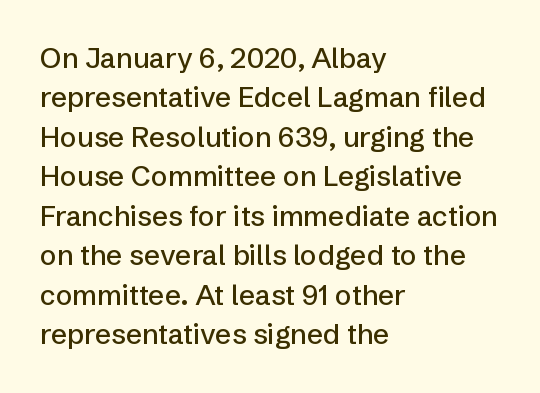
{"serif": "no", "italic": "no", "width": "normal", "stroke_contrast": "low", "x_height": "medium", "monospaced": "no", "underline": "no", "align": "left", "line_spacing": "normal", "line_spacing_ratio": 1.41, "letter_spacing": "normal", "letter_spacing_em": 0.0, "glyph_px": 28}
